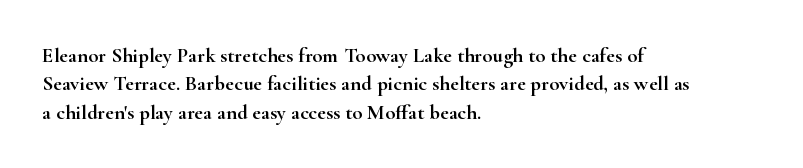
{"italic": "no", "underline": "no", "align": "left", "line_spacing": "normal", "line_spacing_ratio": 1.35, "letter_spacing": "normal", "letter_spacing_em": 0.0, "glyph_px": 21}
